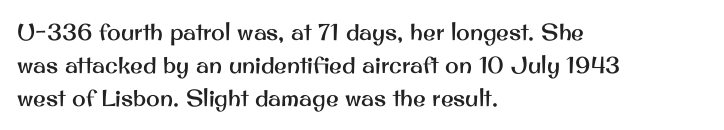
{"italic": "no", "underline": "no", "align": "left", "line_spacing": "normal", "line_spacing_ratio": 1.44, "letter_spacing": "normal", "letter_spacing_em": 0.0, "glyph_px": 23}
